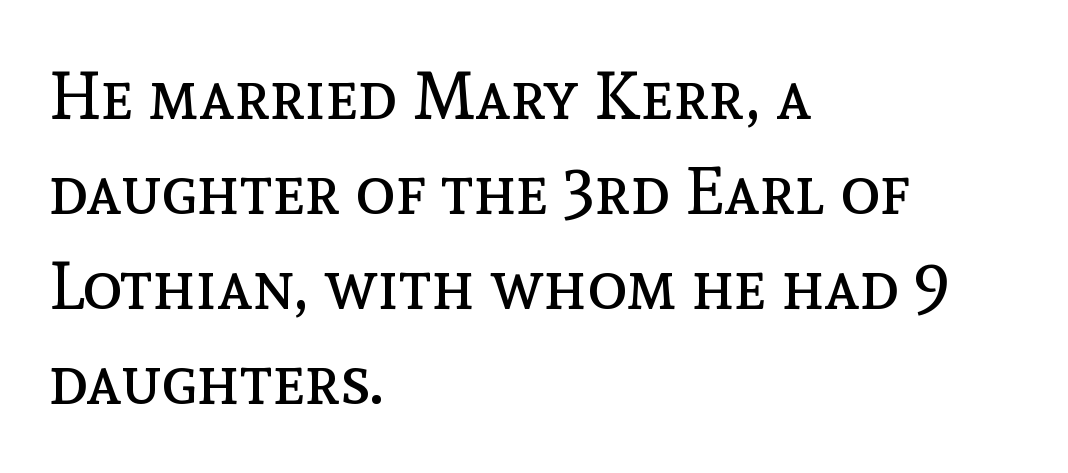
The image shows 67 px regular-weight type, upright; set left-aligned, normal line spacing (1.42x), normal letter spacing, not underlined; a medium x-height.
